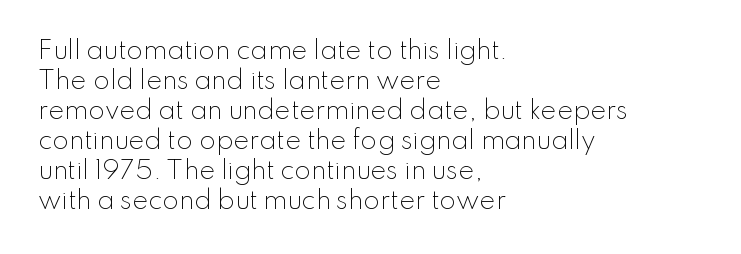
{"italic": "no", "bold": "no", "underline": "no", "align": "left", "line_spacing": "normal", "line_spacing_ratio": 1.25, "letter_spacing": "normal", "letter_spacing_em": 0.0, "glyph_px": 24}
